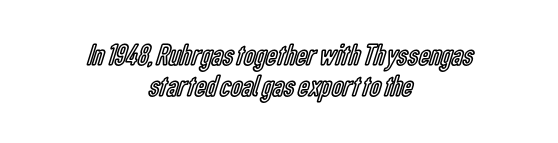
Q: Is the text italic (slanted)? A: Yes.
Q: Is the text underlined? A: No.
Q: How is the paragraph aligned? A: Centered.
Q: Is the spacing between letters normal or unusually wide? A: Normal.
Q: Is the spacing between lines tight, normal or loose? A: Tight.
Q: Width (condensed, normal, or wide)? A: Condensed.
Q: x-height? A: Medium.
Q: Monospaced? A: No.
